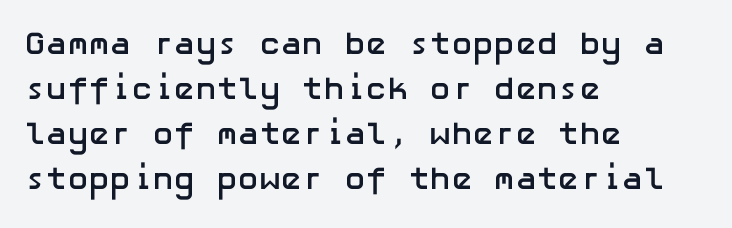
The image shows 32 px semibold sans-serif type, upright; set left-aligned, normal line spacing (1.41x), normal letter spacing, not underlined; low stroke contrast and a medium x-height.
